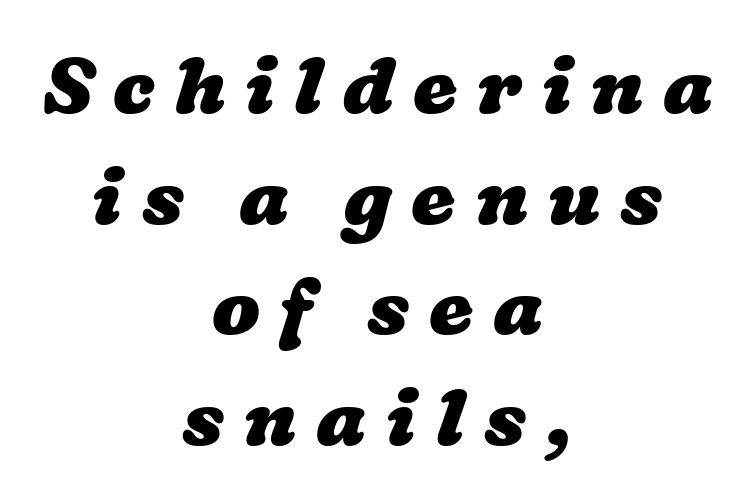
Q: Is the text bold? A: Yes.
Q: Is the text underlined? A: No.
Q: How is the paragraph aligned? A: Centered.
Q: Is the spacing between letters normal or unusually wide? A: Unusually wide.
Q: Is the spacing between lines tight, normal or loose? A: Normal.
Q: Width (condensed, normal, or wide)? A: Wide.
Q: Stroke contrast? A: Low.
Q: x-height? A: Medium.
Q: Monospaced? A: No.
